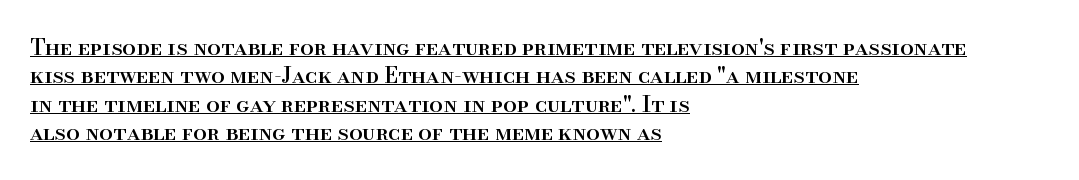
This sample uses plain, unmodified letter spacing. Posture: vertical. Visually the block forms a straight wall on the left and a jagged coastline on the right. The passage shown is underscored from start to finish. A typesetter would call this leading conventional body-copy spacing.
